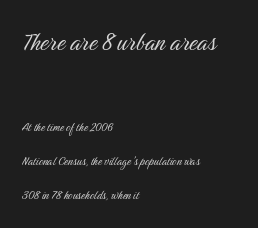
{"serif": "no", "bold": "no", "weight": "light", "width": "condensed", "stroke_contrast": "medium", "x_height": "medium", "monospaced": "no", "underline": "no", "align": "left", "line_spacing": "loose", "line_spacing_ratio": 2.46, "letter_spacing": "normal", "letter_spacing_em": 0.0, "larger_block": "first", "size_ratio": 2.07, "glyph_px": 29}
